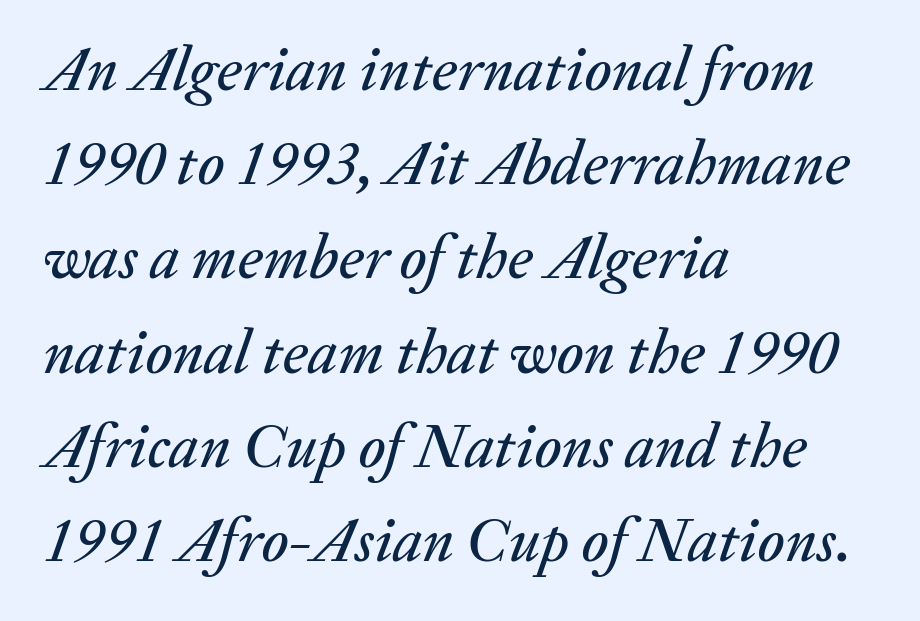
{"italic": "yes", "lean": "right", "slant_degrees": 20, "width": "normal", "stroke_contrast": "medium", "x_height": "medium", "monospaced": "no", "underline": "no", "align": "left", "line_spacing": "normal", "line_spacing_ratio": 1.52, "letter_spacing": "normal", "letter_spacing_em": 0.0, "glyph_px": 62}
